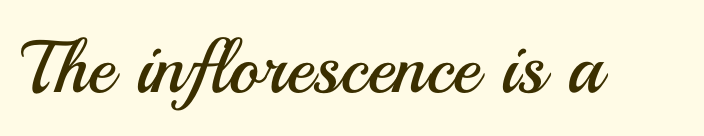
{"serif": "no", "bold": "no", "weight": "regular", "width": "normal", "stroke_contrast": "medium", "x_height": "small", "monospaced": "no", "underline": "no", "letter_spacing": "normal", "letter_spacing_em": 0.0, "glyph_px": 74}
